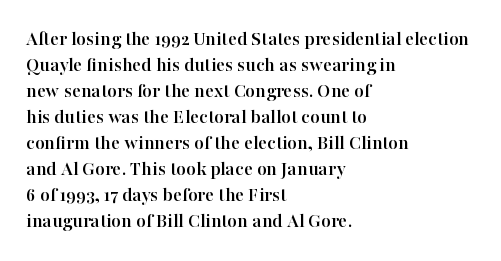
Q: Is the text italic (slanted)? A: No, it is upright.
Q: Is the text underlined? A: No.
Q: How is the paragraph aligned? A: Left-aligned.
Q: Is the spacing between letters normal or unusually wide? A: Normal.
